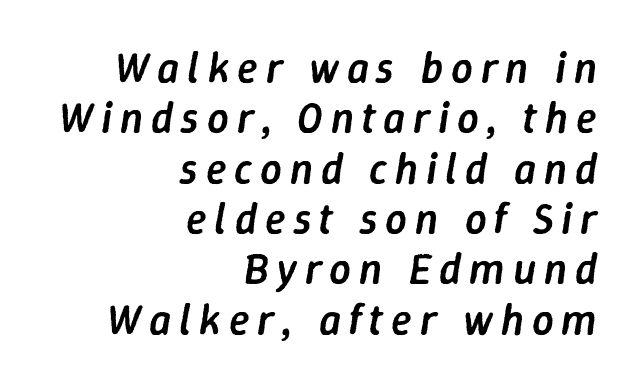
The image shows 43 px semibold type, italic (leaning right); set right-aligned, line spacing 1.17x, not underlined; low stroke contrast and a medium x-height.
